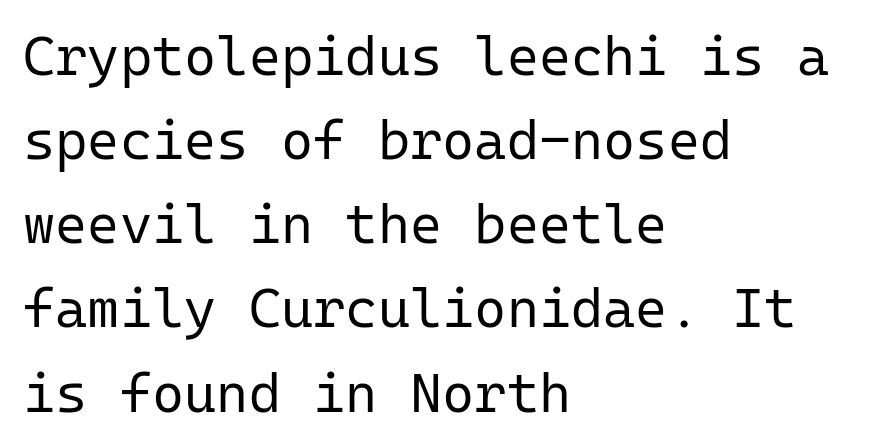
The strokes are not fattened; the text isn't bold. Letter spacing: default. Posture: vertical. The glyphs are unaccompanied by any horizontal stroke below them. The type family on display is of the sans-serif kind.
